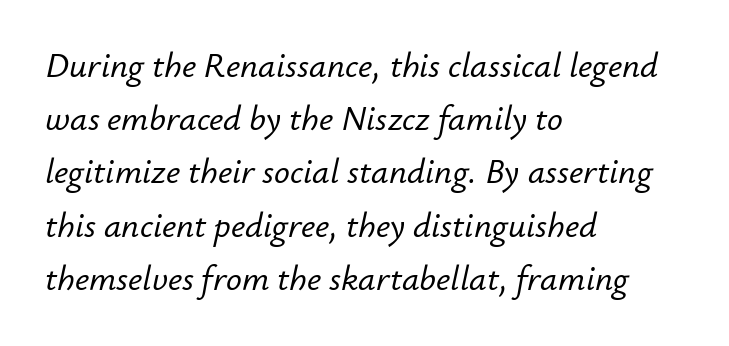
Q: Is the text italic (slanted)? A: Yes, it leans right by about 12 degrees.
Q: Is the text underlined? A: No.
Q: How is the paragraph aligned? A: Left-aligned.
Q: Is the spacing between letters normal or unusually wide? A: Normal.
Q: Is the spacing between lines tight, normal or loose? A: Normal.
Q: Width (condensed, normal, or wide)? A: Normal.
Q: Stroke contrast? A: Low.
Q: x-height? A: Small.
Q: Monospaced? A: No.
